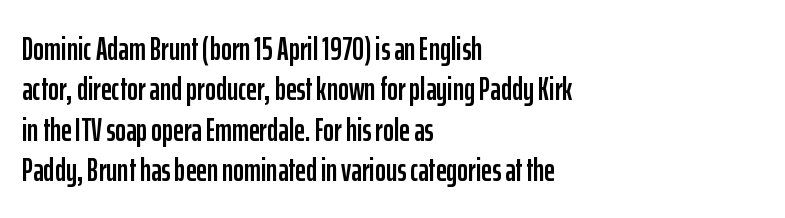
Compared with typical body copy, the letter spacing here is the same. A typesetter would label this face a sans. A roman cut, with each character standing at attention. Each letter keeps its own natural width here, so spacing adapts to shape. Clear beneath every line of the passage.
